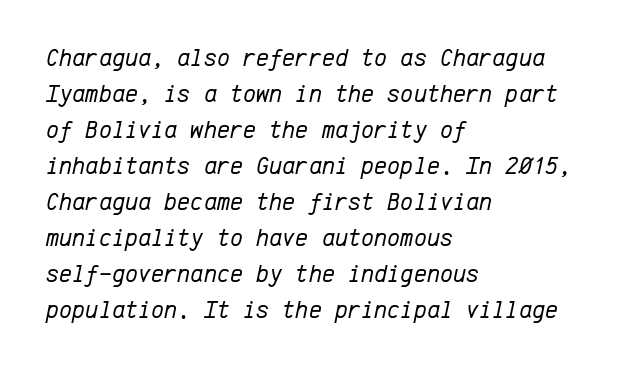
The image shows 25 px text type, italic (leaning right); set left-aligned, normal line spacing (1.44x), normal letter spacing, not underlined.
